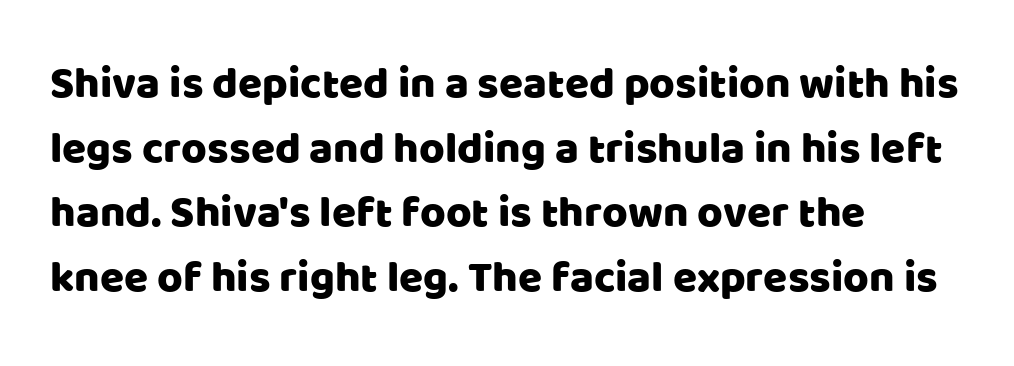
Descender tails drop into unmarked territory. Every character sits straight up, as roman type does. Is this a sans? Yes — the strokes have no serifs. Honestly, the letter spacing is just normal — you wouldn't notice it. The passage is arranged the way most books set body copy — flush left.
